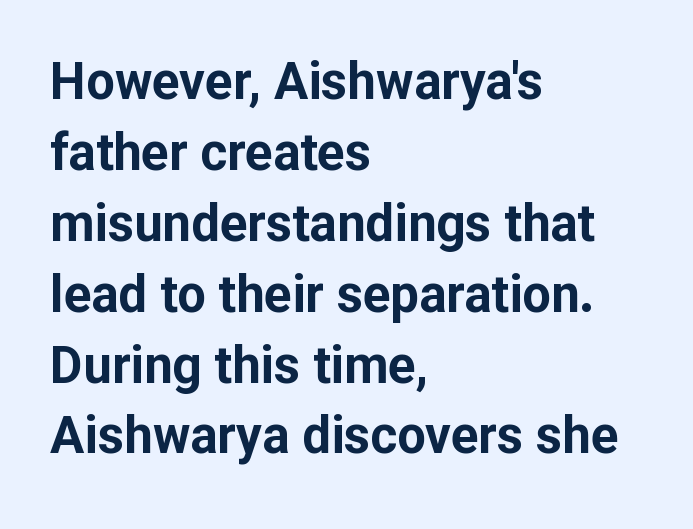
Italic: no, the glyphs are upright roman. Quick note: underline off. This rendering uses left alignment, leaving the right contour irregular. The line-height multiplier appears to be the usual default. The designer went with a sans here, leaving each stem footless.
